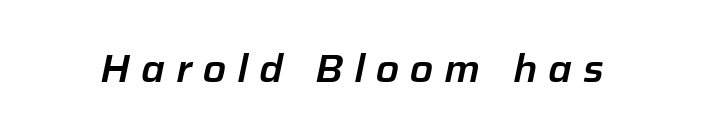
{"italic": "yes", "lean": "right", "slant_degrees": 12, "width": "normal", "stroke_contrast": "low", "x_height": "medium", "monospaced": "no", "underline": "no", "letter_spacing": "wide", "letter_spacing_em": 0.29, "glyph_px": 38}
